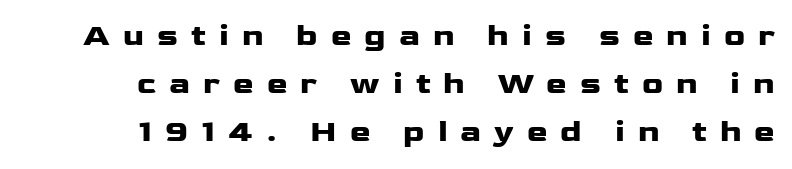
{"serif": "no", "italic": "no", "bold": "yes", "weight": "heavy", "width": "wide", "stroke_contrast": "low", "x_height": "medium", "monospaced": "no", "underline": "no", "align": "right", "line_spacing": "normal", "line_spacing_ratio": 1.55, "letter_spacing": "wide", "letter_spacing_em": 0.42, "glyph_px": 31}
